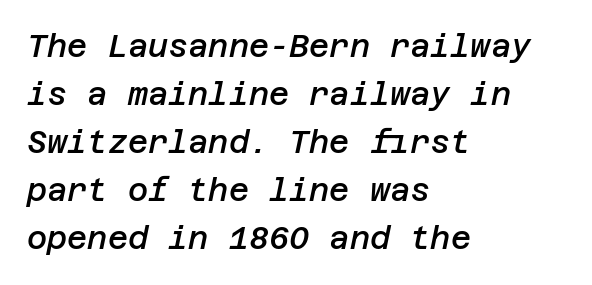
{"italic": "yes", "lean": "right", "slant_degrees": 12, "bold": "semi", "weight": "semibold", "width": "normal", "stroke_contrast": "low", "x_height": "large", "underline": "no", "align": "left", "line_spacing": "normal", "line_spacing_ratio": 1.55, "letter_spacing": "normal", "letter_spacing_em": 0.0, "glyph_px": 31}
